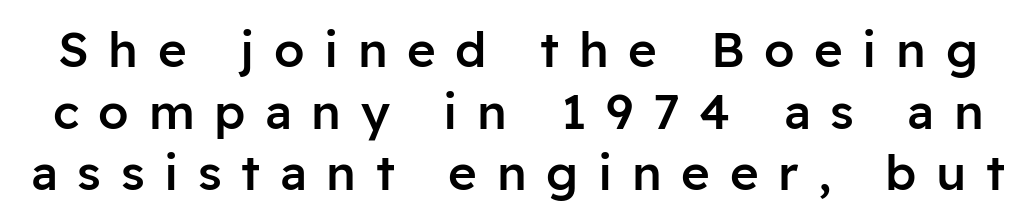
Ordinary non-slanted type is in use. This sample uses a sans-serif face. Descender tails drop into unmarked territory. Each letter keeps its own natural width here, so spacing adapts to shape. What's the leading like? Ordinary, nothing unusual.
